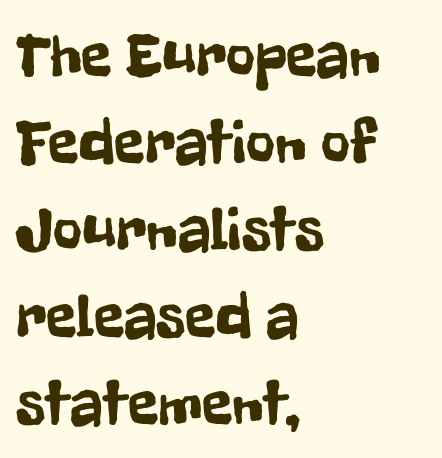
These lines are rendered in a variable-pitch font. Each new line begins a customary step beneath the previous one. What stands out about the letter spacing? Nothing — it is the standard amount. The axis of the letterforms is exactly vertical. The text was rendered using a sans face with plain stroke endings.
